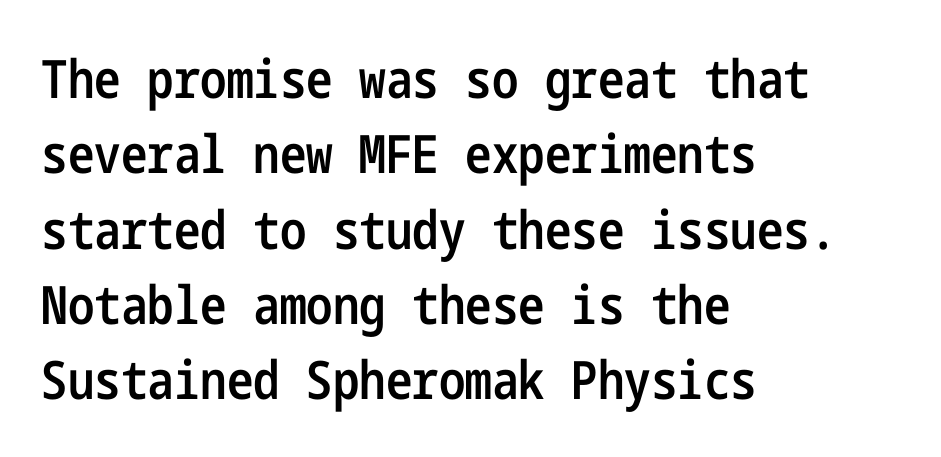
{"serif": "no", "italic": "no", "bold": "semi", "weight": "semibold", "width": "condensed", "stroke_contrast": "low", "x_height": "medium", "underline": "no", "align": "left", "line_spacing": "normal", "line_spacing_ratio": 1.42, "letter_spacing": "normal", "letter_spacing_em": 0.0, "glyph_px": 53}
